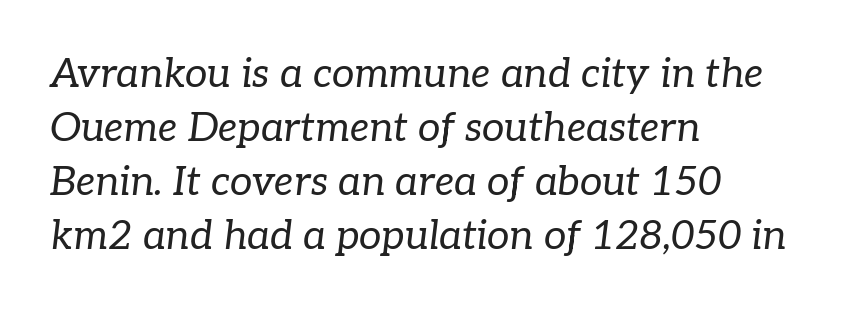
{"serif": "yes", "italic": "yes", "lean": "right", "slant_degrees": 7, "bold": "no", "weight": "regular", "width": "normal", "stroke_contrast": "low", "x_height": "medium", "monospaced": "no", "underline": "no", "align": "left", "line_spacing": "normal", "line_spacing_ratio": 1.35, "letter_spacing": "normal", "letter_spacing_em": 0.0, "glyph_px": 40}
